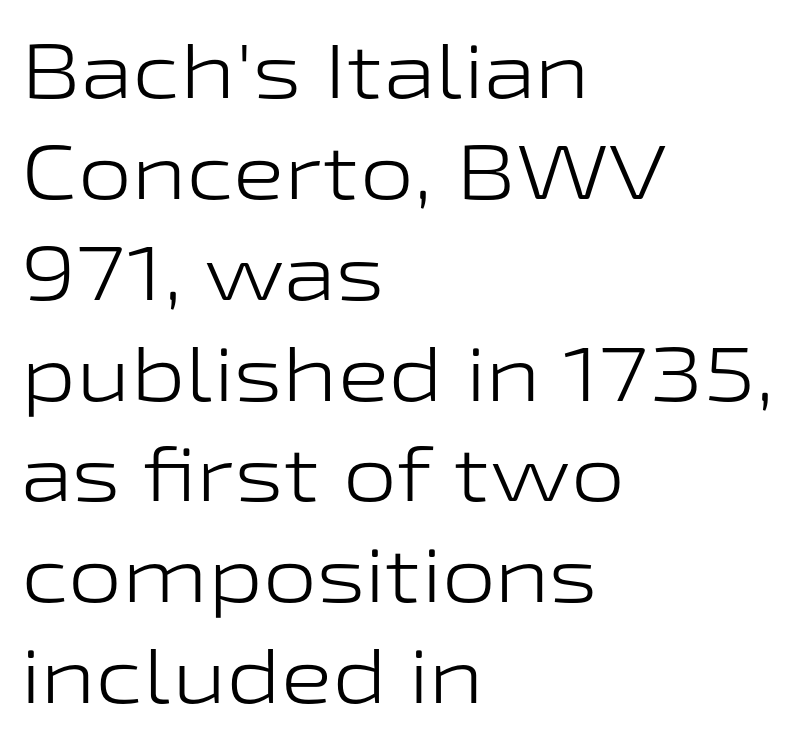
Does the leading feel generous? No, just average. You can tell it's not italic because the verticals are truly vertical. How are the letters spaced? Ordinarily, with no added tracking. Stem width sits at or under what a default text font uses. These lines are composed in type without serifs.
